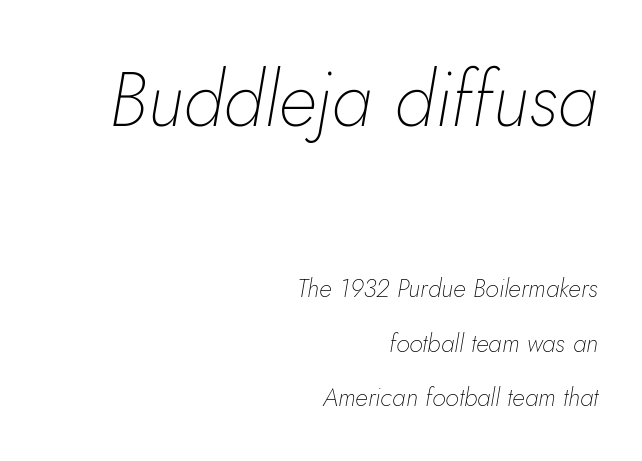
The image shows 76 px thin type, italic (leaning right); set right-aligned, loose line spacing (2.18x), normal letter spacing, not underlined; the first (top) block is 3.04x larger; low stroke contrast and a small x-height.
